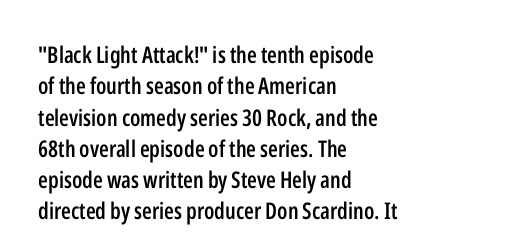
Q: Is the text bold? A: Semi-bold.
Q: Is the text italic (slanted)? A: No, it is upright.
Q: Is the text underlined? A: No.
Q: How is the paragraph aligned? A: Left-aligned.
Q: Is the spacing between letters normal or unusually wide? A: Normal.
Q: Is the spacing between lines tight, normal or loose? A: Normal.
